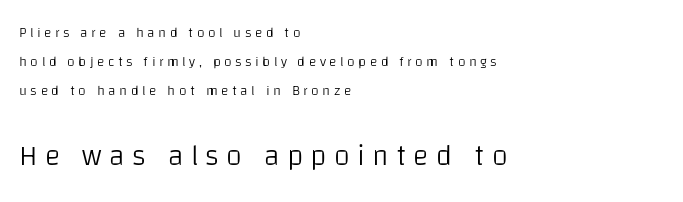
The image shows 29 px light sans-serif type, upright; set left-aligned, loose line spacing (2.06x), unusually wide letter spacing (+0.25 em), not underlined; the second (bottom) block is 2.07x larger; low stroke contrast and a large x-height.
